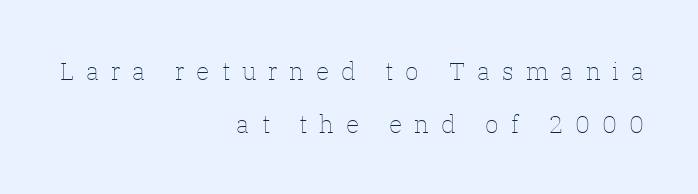
The image shows 25 px text type, upright; set right-aligned, loose line spacing (2.12x), unusually wide letter spacing (+0.48 em), not underlined.
